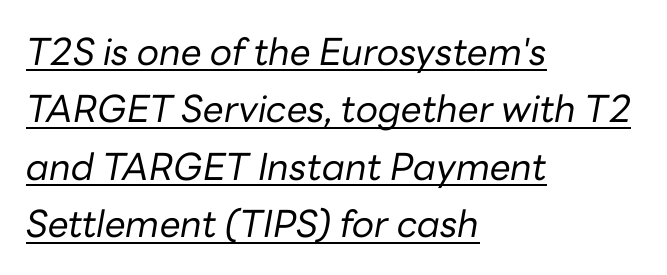
Q: Is the text bold? A: No.
Q: Is the text italic (slanted)? A: Yes, it leans right by about 10 degrees.
Q: Is the text underlined? A: Yes.
Q: How is the paragraph aligned? A: Left-aligned.
Q: Is the spacing between letters normal or unusually wide? A: Normal.
Q: Is the spacing between lines tight, normal or loose? A: Normal.
Q: Width (condensed, normal, or wide)? A: Normal.
Q: Stroke contrast? A: Low.
Q: x-height? A: Medium.
Q: Monospaced? A: No.
